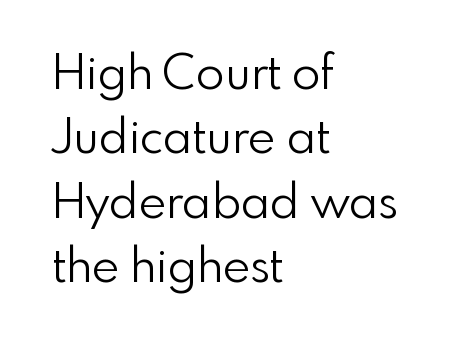
{"serif": "no", "italic": "no", "bold": "no", "weight": "light", "width": "normal", "stroke_contrast": "low", "x_height": "small", "monospaced": "no", "underline": "no", "align": "left", "line_spacing": "normal", "line_spacing_ratio": 1.37, "letter_spacing": "normal", "letter_spacing_em": 0.0, "glyph_px": 47}
